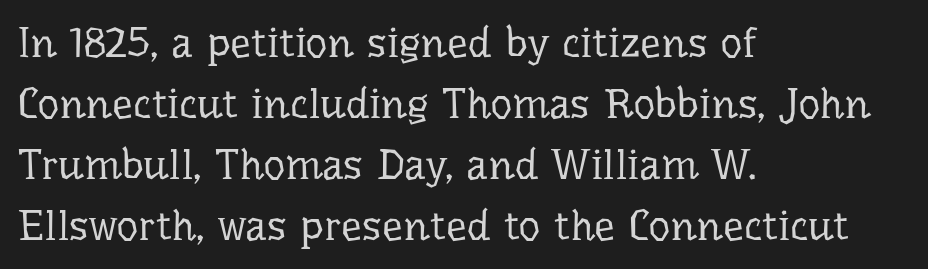
The image shows 42 px regular-weight serif type, upright; set left-aligned, normal line spacing (1.45x), normal letter spacing, not underlined; low stroke contrast and a medium x-height.
